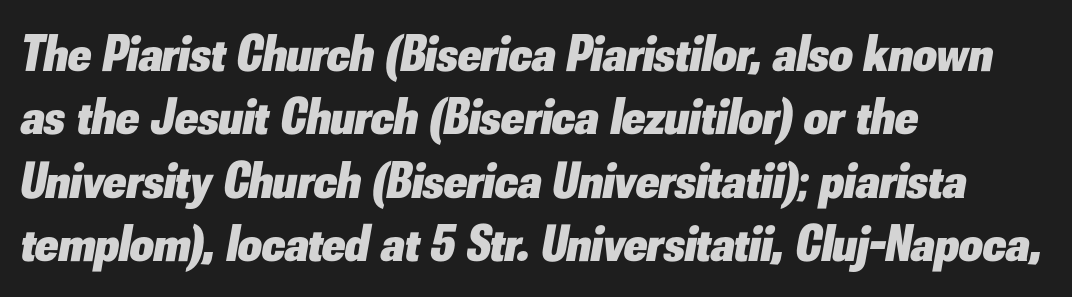
Spacing verdict: proportional, widths tailored to each character. Posture: slanted. Each word holds together tightly as a unit, with standard inter-letter gaps. Caption: multi-line text, flush left, ragged right. The passage shown is not underscored anywhere. Weight check: bold — yes, fully.
